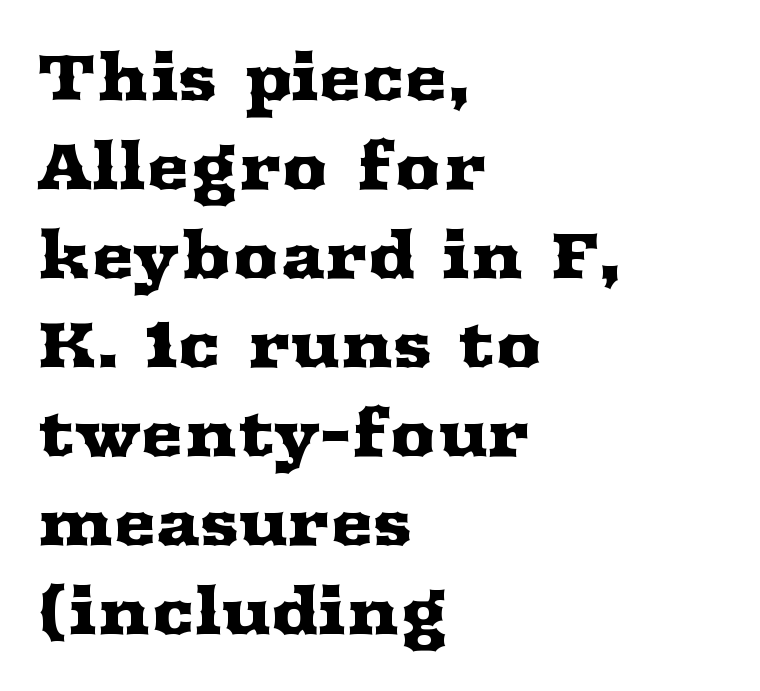
The passage shown is typeset with a serif family. You could call the tracking neutral — neither tight nor loose. The string is rendered with underlining switched off. Honestly, the row spacing looks completely unremarkable. The lines are quadded left. Do the characters align in a grid? No, the font is proportional.
